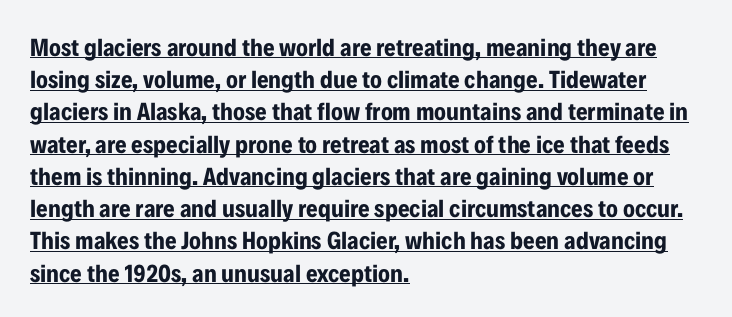
{"italic": "no", "bold": "yes", "underline": "yes", "align": "left", "line_spacing": "normal", "line_spacing_ratio": 1.29, "letter_spacing": "normal", "letter_spacing_em": 0.0, "glyph_px": 25}
